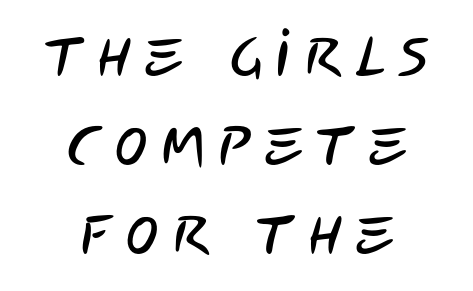
Q: Is the typeface a serif or a sans-serif typeface? A: Sans-serif.
Q: Is the text underlined? A: No.
Q: How is the paragraph aligned? A: Centered.
Q: Is the spacing between letters normal or unusually wide? A: Unusually wide.
Q: Is the spacing between lines tight, normal or loose? A: Normal.
Q: Width (condensed, normal, or wide)? A: Condensed.
Q: Stroke contrast? A: Low.
Q: x-height? A: Large.
Q: Monospaced? A: No.
